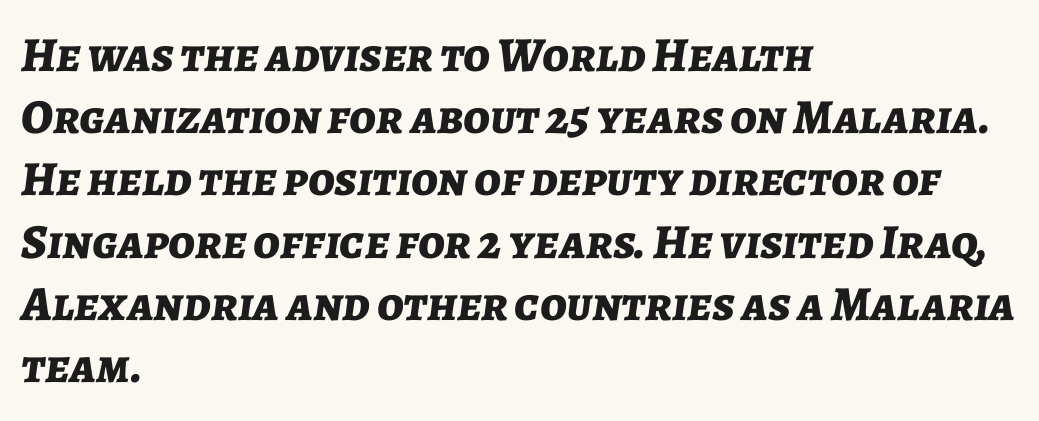
The image shows 49 px bold type, italic (leaning right); set left-aligned, normal line spacing (1.27x), normal letter spacing, not underlined; low stroke contrast and a medium x-height.
